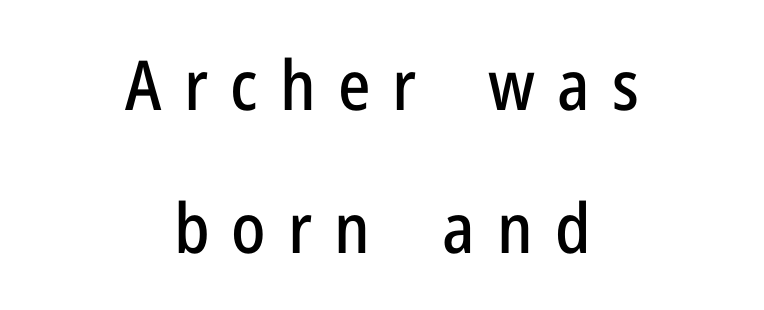
Q: Is the text italic (slanted)? A: No, it is upright.
Q: Is the typeface a serif or a sans-serif typeface? A: Sans-serif.
Q: Is the text underlined? A: No.
Q: How is the paragraph aligned? A: Centered.
Q: Is the spacing between letters normal or unusually wide? A: Unusually wide.
Q: Is the spacing between lines tight, normal or loose? A: Loose.
Q: Width (condensed, normal, or wide)? A: Condensed.
Q: Stroke contrast? A: Low.
Q: x-height? A: Medium.
Q: Monospaced? A: No.
